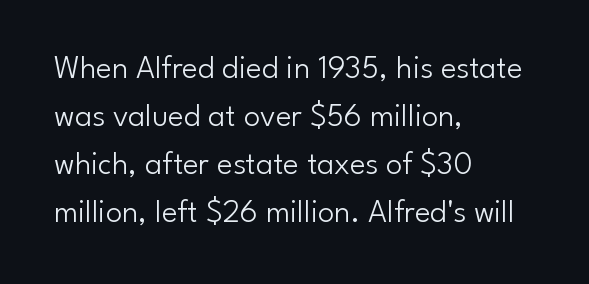
The image shows 33 px light sans-serif type, upright; set left-aligned, normal line spacing (1.45x), normal letter spacing, not underlined; low stroke contrast and a small x-height.
